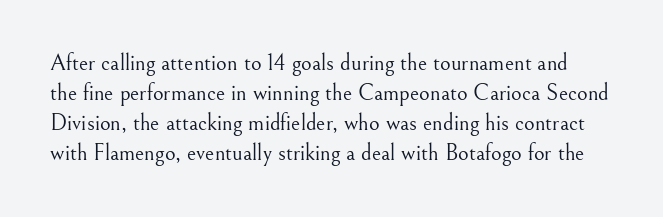
The image shows 23 px text type, upright; set normal line spacing (1.3x), normal letter spacing, not underlined.
